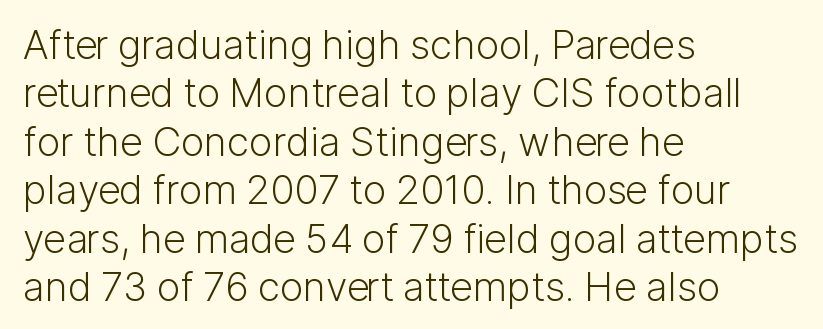
This sample uses plain, unmodified letter spacing. Varying glyph widths throughout — classic text-font behaviour. Classification — sans serif. The lettering holds an erect, upright posture throughout. The letters look calm and open, with moderate or lighter stems. The compositor pushed each line to the left boundary.
